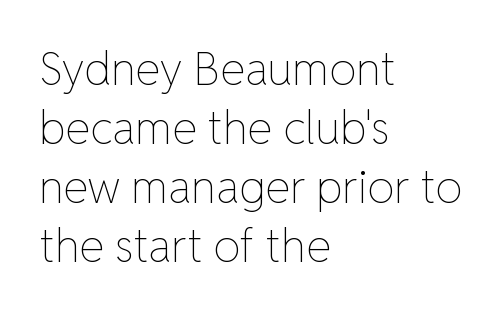
{"italic": "no", "bold": "no", "weight": "thin", "width": "normal", "stroke_contrast": "low", "x_height": "medium", "monospaced": "no", "underline": "no", "align": "left", "line_spacing": "normal", "line_spacing_ratio": 1.31, "letter_spacing": "normal", "letter_spacing_em": 0.0, "glyph_px": 45}
